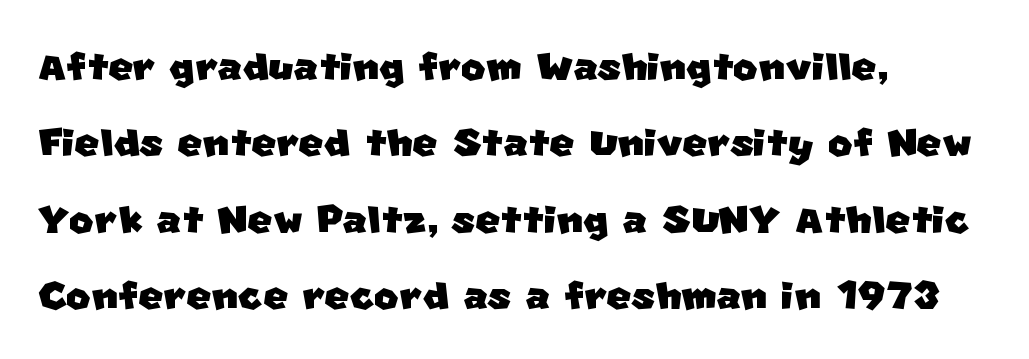
A clean baseline with only descenders dipping below it. The passage shown stacks its lines at a standard gap. In terms of letterspacing, this is plain default setting. Compared with a centered layout, this one pins lines to the left instead. Proportional: the letters do not fall into vertical columns.
